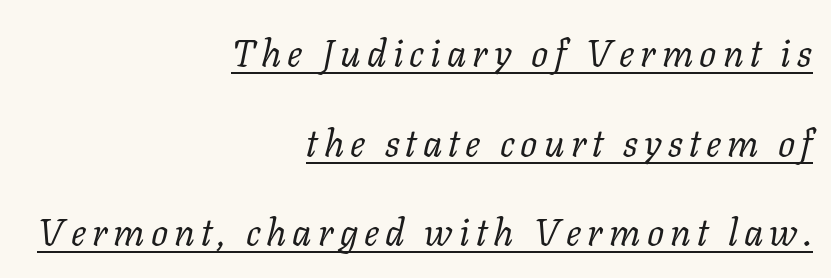
The image shows 38 px regular-weight serif type, italic (leaning right); set right-aligned, loose line spacing (2.36x), underlined; low stroke contrast and a medium x-height.
